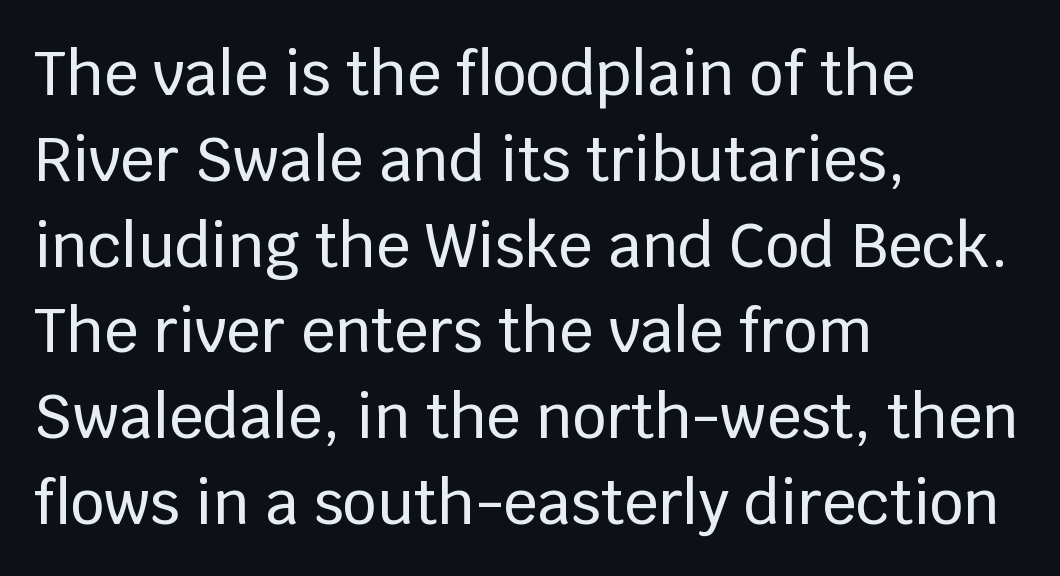
Q: Is the text italic (slanted)? A: No, it is upright.
Q: Is the typeface a serif or a sans-serif typeface? A: Sans-serif.
Q: Is the text underlined? A: No.
Q: How is the paragraph aligned? A: Left-aligned.
Q: Is the spacing between letters normal or unusually wide? A: Normal.
Q: Is the spacing between lines tight, normal or loose? A: Normal.
Q: Width (condensed, normal, or wide)? A: Normal.
Q: Stroke contrast? A: Low.
Q: x-height? A: Large.
Q: Monospaced? A: No.
